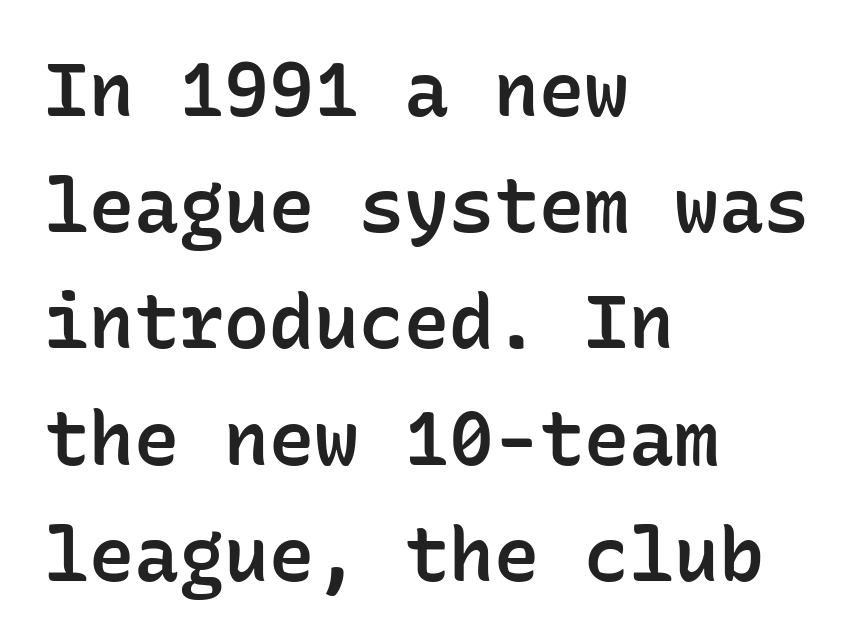
Q: Is the text bold? A: Semi-bold.
Q: Is the text italic (slanted)? A: No, it is upright.
Q: Is the typeface a serif or a sans-serif typeface? A: Sans-serif.
Q: Is the text underlined? A: No.
Q: How is the paragraph aligned? A: Left-aligned.
Q: Is the spacing between letters normal or unusually wide? A: Normal.
Q: Is the spacing between lines tight, normal or loose? A: Normal.
Q: Width (condensed, normal, or wide)? A: Normal.
Q: Stroke contrast? A: Low.
Q: x-height? A: Medium.
Q: Monospaced? A: Yes.
